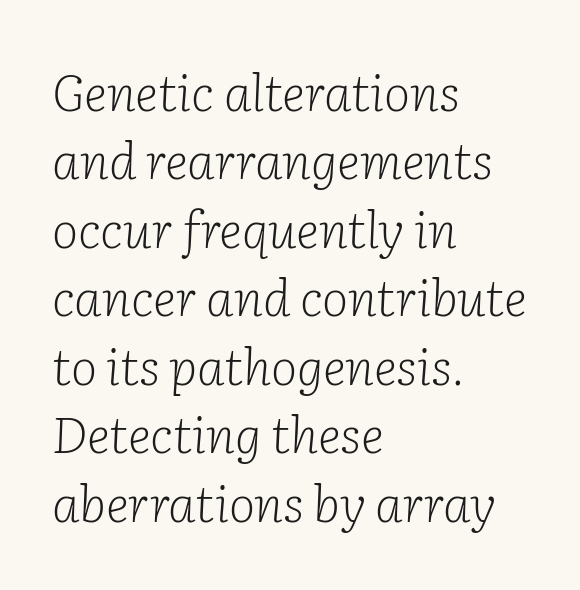
The image shows 50 px light serif type, italic (leaning right); set left-aligned, normal line spacing (1.37x), normal letter spacing, not underlined; low stroke contrast and a medium x-height.
